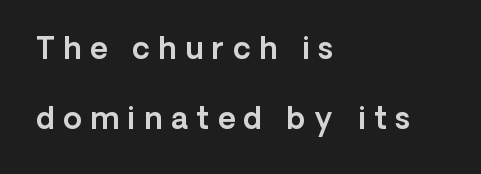
Q: Is the text italic (slanted)? A: No, it is upright.
Q: Is the typeface a serif or a sans-serif typeface? A: Sans-serif.
Q: Is the text underlined? A: No.
Q: How is the paragraph aligned? A: Left-aligned.
Q: Is the spacing between letters normal or unusually wide? A: Unusually wide.
Q: Is the spacing between lines tight, normal or loose? A: Loose.
Q: Width (condensed, normal, or wide)? A: Normal.
Q: x-height? A: Medium.
Q: Monospaced? A: No.
